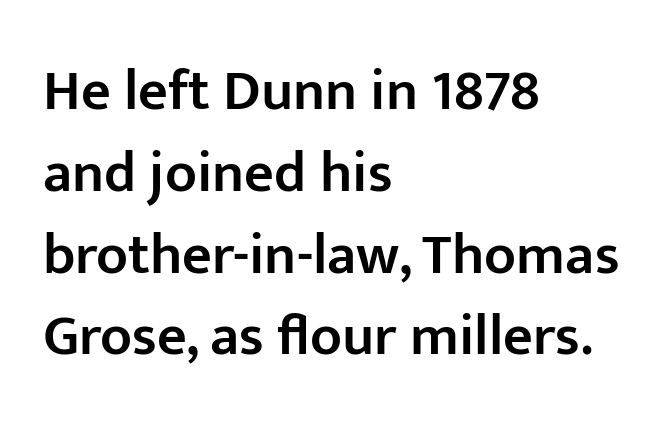
{"serif": "no", "italic": "no", "bold": "semi", "weight": "semibold", "width": "normal", "stroke_contrast": "low", "x_height": "medium", "monospaced": "no", "underline": "no", "align": "left", "line_spacing": "normal", "line_spacing_ratio": 1.41, "letter_spacing": "normal", "letter_spacing_em": 0.0, "glyph_px": 58}
